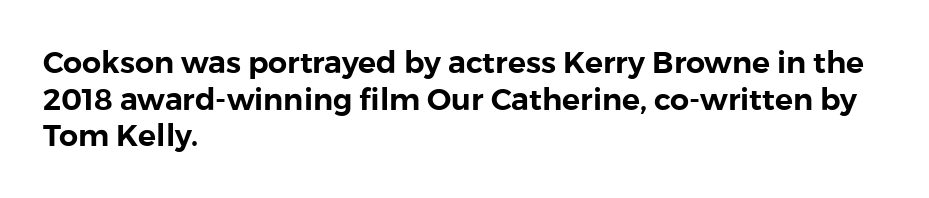
Caption: standard tracking, unaltered. The rendering uses natural spacing where letterforms have individual widths. Short and long lines alike share a common starting point at left. Has an underline been added? It has not. Classification — sans serif. Notice how the stems are strictly vertical — no italics here.
